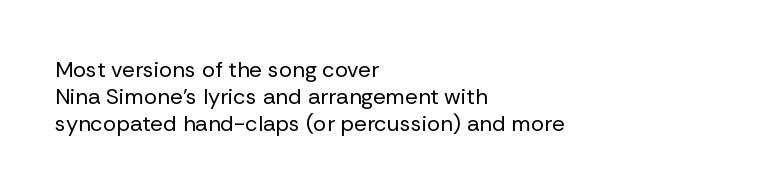
Q: Is the text bold? A: No.
Q: Is the text italic (slanted)? A: No, it is upright.
Q: Is the text underlined? A: No.
Q: How is the paragraph aligned? A: Left-aligned.
Q: Is the spacing between letters normal or unusually wide? A: Normal.
